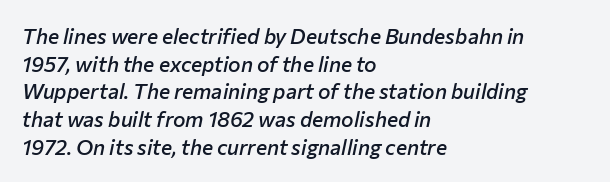
Q: Is the text bold? A: Semi-bold.
Q: Is the text italic (slanted)? A: Yes, it leans right by about 12 degrees.
Q: Is the text underlined? A: No.
Q: How is the paragraph aligned? A: Left-aligned.
Q: Is the spacing between letters normal or unusually wide? A: Normal.
Q: Is the spacing between lines tight, normal or loose? A: Normal.
